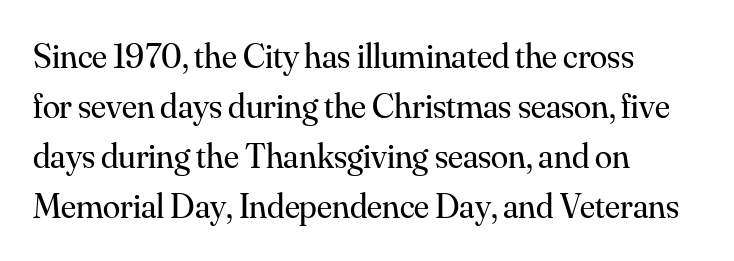
{"serif": "yes", "italic": "no", "bold": "no", "weight": "regular", "width": "normal", "stroke_contrast": "medium", "x_height": "small", "monospaced": "no", "underline": "no", "align": "left", "line_spacing": "normal", "line_spacing_ratio": 1.43, "letter_spacing": "normal", "letter_spacing_em": 0.0, "glyph_px": 35}
